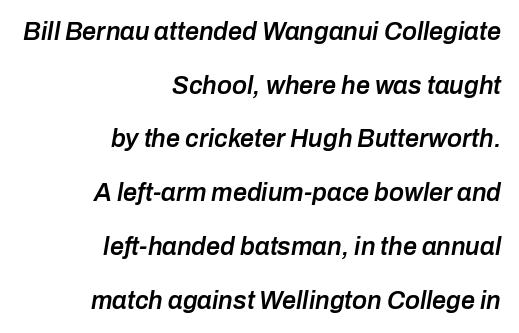
The image shows 25 px text type, italic (leaning right); set right-aligned, loose line spacing (2.15x), normal letter spacing, not underlined.
